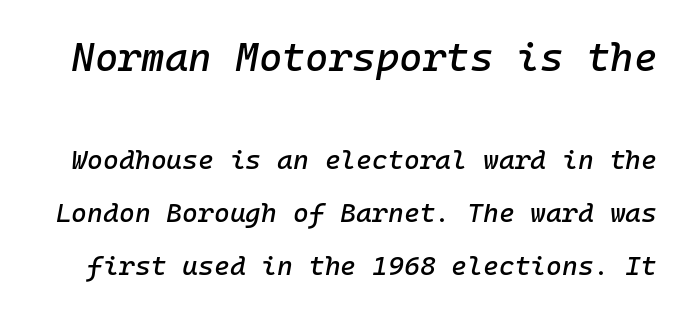
How are the letters spaced? Ordinarily, with no added tracking. Vertically, the passage feels expansive, rows floating well apart. Is this a fixed-width face? Yes — each glyph sits in an identical cell. Check under the words: just untouched page.
